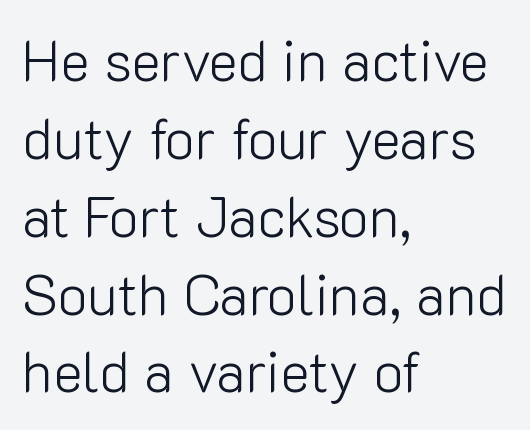
Q: Is the text bold? A: No.
Q: Is the text italic (slanted)? A: No, it is upright.
Q: Is the typeface a serif or a sans-serif typeface? A: Sans-serif.
Q: Is the text underlined? A: No.
Q: How is the paragraph aligned? A: Left-aligned.
Q: Is the spacing between letters normal or unusually wide? A: Normal.
Q: Is the spacing between lines tight, normal or loose? A: Normal.
Q: Width (condensed, normal, or wide)? A: Normal.
Q: Stroke contrast? A: Low.
Q: x-height? A: Medium.
Q: Monospaced? A: No.
